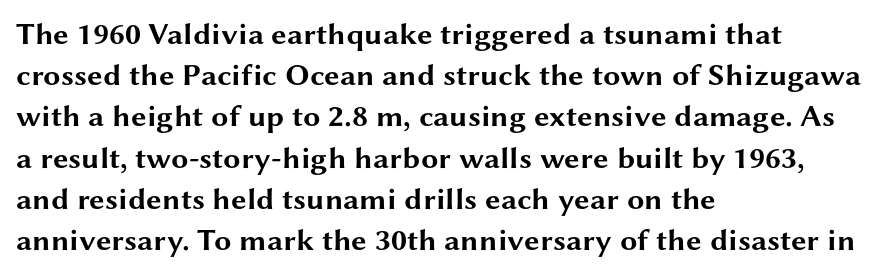
{"serif": "no", "italic": "no", "bold": "yes", "weight": "bold", "width": "wide", "stroke_contrast": "medium", "x_height": "medium", "monospaced": "no", "underline": "no", "align": "left", "line_spacing": "normal", "line_spacing_ratio": 1.33, "letter_spacing": "normal", "letter_spacing_em": 0.0, "glyph_px": 31}
